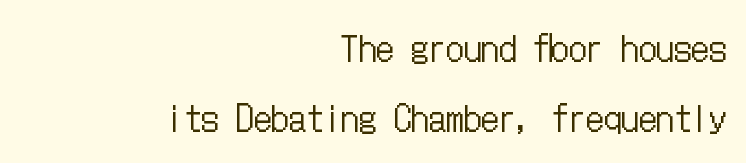
Q: Is the text bold? A: No.
Q: Is the text italic (slanted)? A: No, it is upright.
Q: Is the text underlined? A: No.
Q: How is the paragraph aligned? A: Right-aligned.
Q: Is the spacing between letters normal or unusually wide? A: Normal.
Q: Is the spacing between lines tight, normal or loose? A: Loose.
Q: Width (condensed, normal, or wide)? A: Condensed.
Q: Stroke contrast? A: Low.
Q: x-height? A: Medium.
